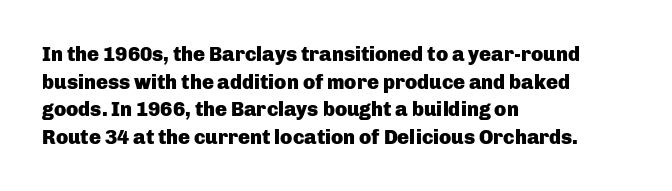
The image shows 20 px bold type, upright; set left-aligned, normal line spacing (1.38x), normal letter spacing, not underlined.
